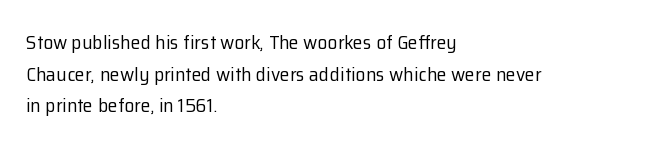
Teacher's note: observe the even left margin — that is flush-left alignment. The passage shown is not underscored anywhere. The rendering uses a moderate line-height, typical for paragraphs. Ascenders rise straight up at ninety degrees. Nobody touched the tracking dial on this one.
